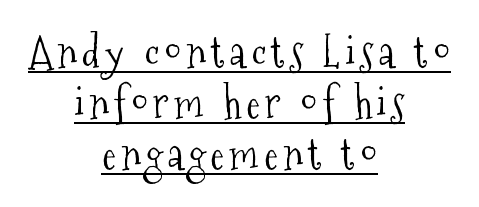
The image shows 42 px light, condensed serif type, upright; set centered, line spacing 1.21x, underlined; medium stroke contrast and a medium x-height.
